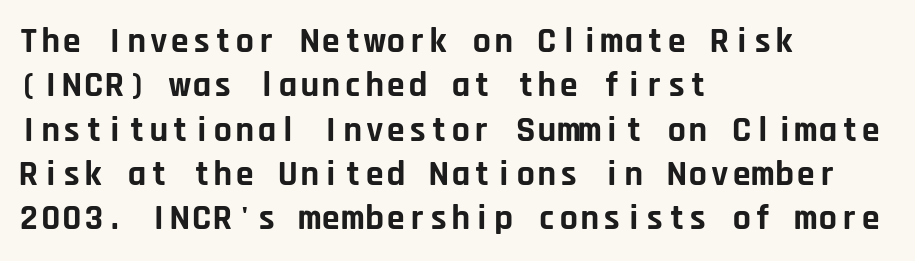
The face used here is a sans, in the tradition of grotesques and geometrics. Just letters on the line, the space beneath them empty. Note the uniform advance width — an 'i' takes as much space as an 'm'. The sample has been set heavy, in full bold. The letterforms sit shoulder to shoulder at normal distance. Is there any slant? The stems are plumb.
